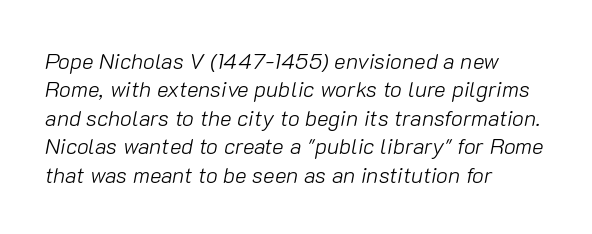
Q: Is the text bold? A: No.
Q: Is the text italic (slanted)? A: Yes, it leans right by about 10 degrees.
Q: Is the text underlined? A: No.
Q: How is the paragraph aligned? A: Left-aligned.
Q: Is the spacing between letters normal or unusually wide? A: Normal.
Q: Is the spacing between lines tight, normal or loose? A: Normal.
